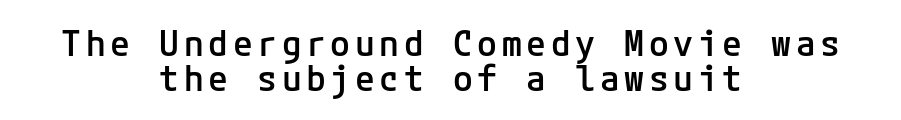
{"serif": "no", "italic": "no", "bold": "semi", "weight": "semibold", "width": "normal", "stroke_contrast": "low", "x_height": "medium", "underline": "no", "align": "center", "line_spacing": "tight", "line_spacing_ratio": 0.97, "glyph_px": 36}
